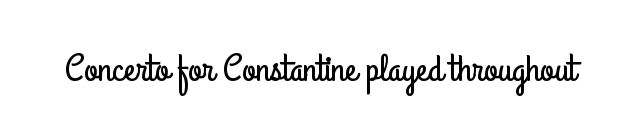
{"serif": "no", "width": "condensed", "stroke_contrast": "low", "x_height": "small", "monospaced": "no", "underline": "no", "letter_spacing": "normal", "letter_spacing_em": 0.0, "glyph_px": 39}
